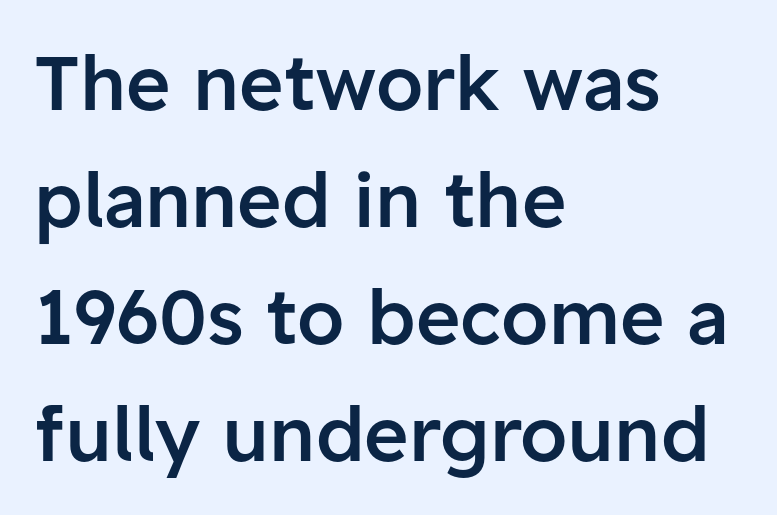
No word sits above an underline. Vertically, the passage feels balanced, rows spaced as you'd expect. Strokes here are thickened, but only to semibold level. The passage shown is typed in a proportional face where columns would drift. In terms of letterform style, serifs are entirely absent.
